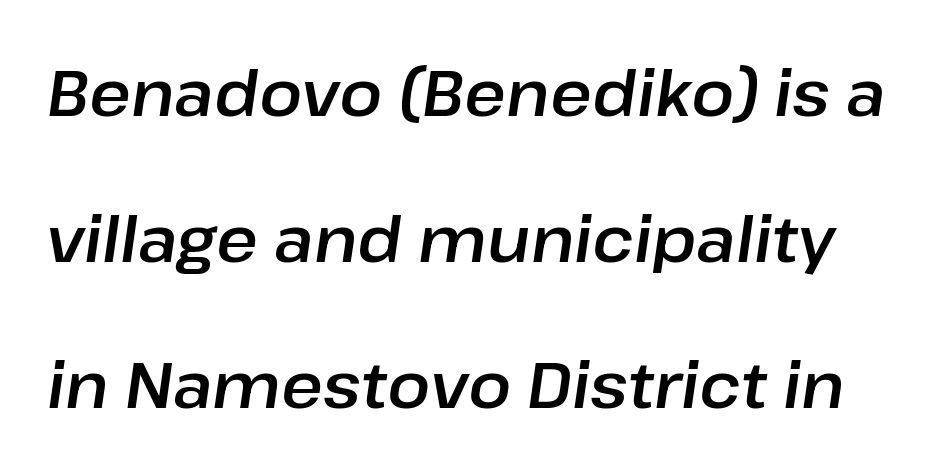
The glyphs are unaccompanied by any horizontal stroke below them. These lines are rendered in a variable-pitch font. The axis of the letterforms is tilted away from vertical. Each new line begins a long way beneath the previous one. Words appear dense and cohesive because spacing is normal.
